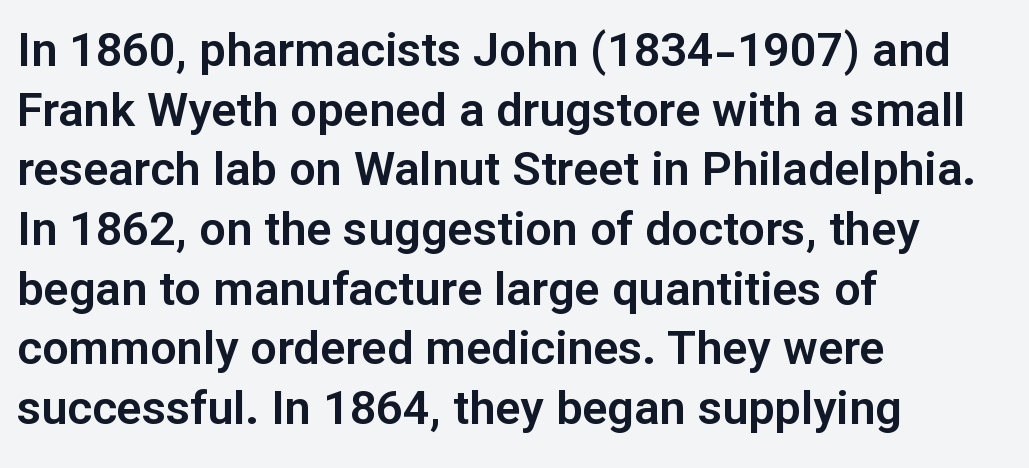
{"serif": "no", "italic": "no", "width": "normal", "stroke_contrast": "low", "x_height": "medium", "monospaced": "no", "underline": "no", "align": "left", "line_spacing": "normal", "line_spacing_ratio": 1.27, "letter_spacing": "normal", "letter_spacing_em": 0.0, "glyph_px": 47}
